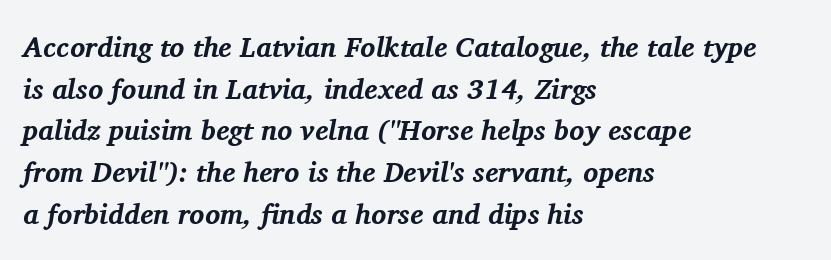
{"serif": "yes", "italic": "yes", "lean": "right", "slant_degrees": 11, "bold": "yes", "weight": "bold", "width": "normal", "stroke_contrast": "medium", "x_height": "medium", "monospaced": "no", "underline": "no", "align": "left", "line_spacing": "normal", "line_spacing_ratio": 1.49, "letter_spacing": "normal", "letter_spacing_em": 0.0, "glyph_px": 28}
